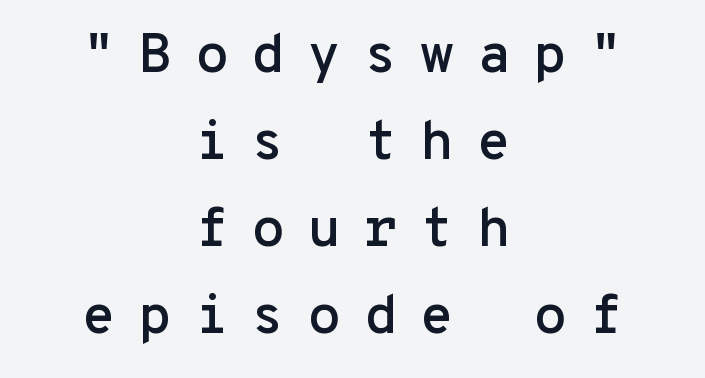
{"serif": "no", "italic": "no", "width": "normal", "stroke_contrast": "low", "x_height": "medium", "monospaced": "yes", "underline": "no", "align": "center", "line_spacing": "normal", "line_spacing_ratio": 1.58, "letter_spacing": "wide", "letter_spacing_em": 0.41, "glyph_px": 55}
